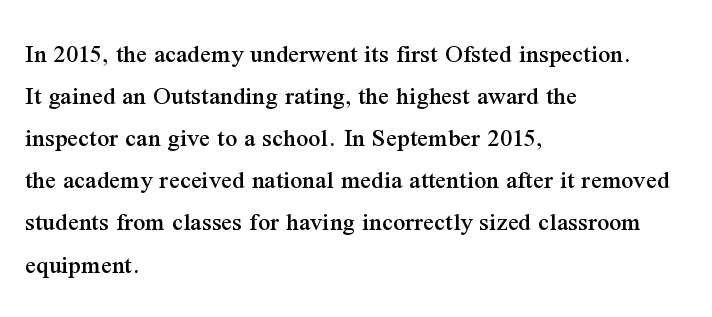
The image shows 27 px text type, upright; set left-aligned, normal line spacing (1.56x), normal letter spacing, not underlined.
